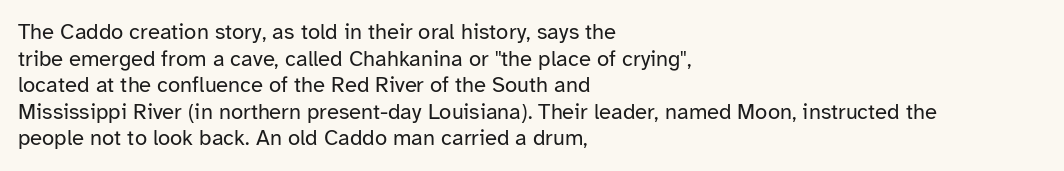
Q: Is the text bold? A: No.
Q: Is the text italic (slanted)? A: No, it is upright.
Q: Is the text underlined? A: No.
Q: How is the paragraph aligned? A: Left-aligned.
Q: Is the spacing between letters normal or unusually wide? A: Normal.
